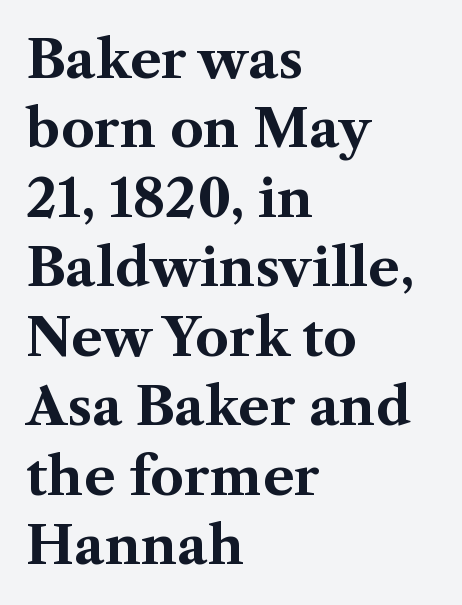
The image shows 53 px bold serif type, upright; set left-aligned, normal line spacing (1.31x), normal letter spacing, not underlined; medium stroke contrast and a medium x-height.
